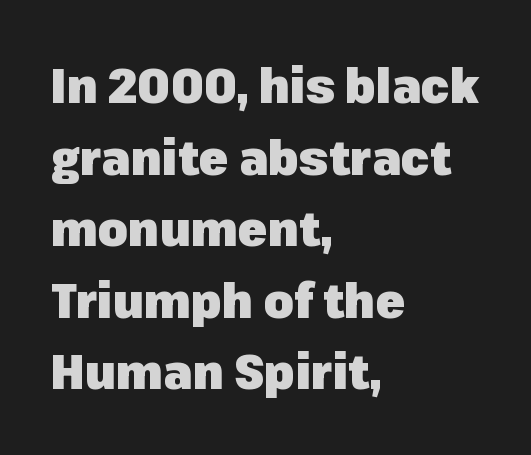
A clean baseline with only descenders dipping below it. Look at the stroke-to-counter ratio: heavy, a bold. The paragraph shown leans on its left margin. The text was rendered using a sans face with plain stroke endings.
